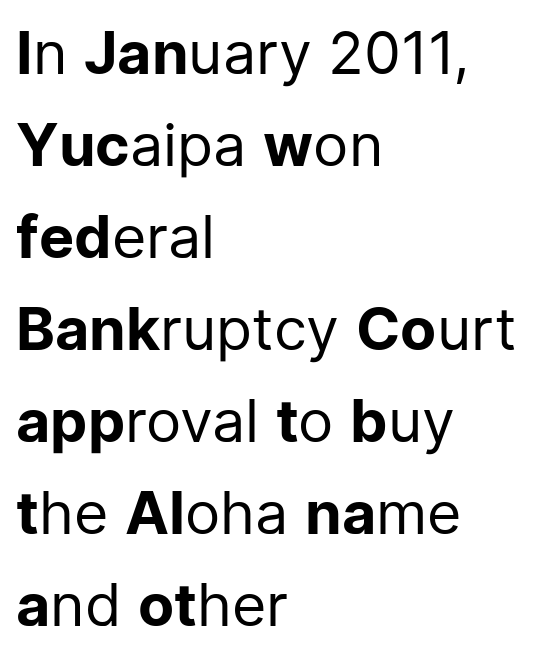
The image shows 59 px regular-weight sans-serif type, upright; set left-aligned, normal line spacing (1.56x), normal letter spacing, not underlined; low stroke contrast and a medium x-height.
